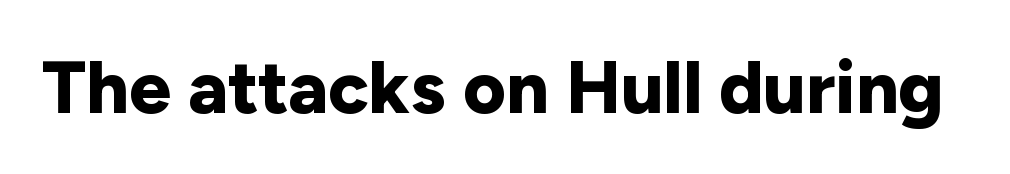
Q: Is the text bold? A: Yes.
Q: Is the text italic (slanted)? A: No, it is upright.
Q: Is the typeface a serif or a sans-serif typeface? A: Sans-serif.
Q: Is the text underlined? A: No.
Q: Is the spacing between letters normal or unusually wide? A: Normal.
Q: Width (condensed, normal, or wide)? A: Normal.
Q: Stroke contrast? A: Low.
Q: x-height? A: Medium.
Q: Monospaced? A: No.
